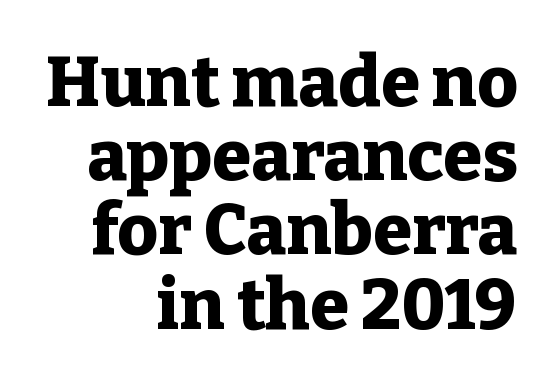
The text block is weighted toward the right margin, trailing off unevenly leftward. The specimen reads as upright at a glance. These lines are rendered in a variable-pitch font. The space beneath each line is pristine and unruled.
